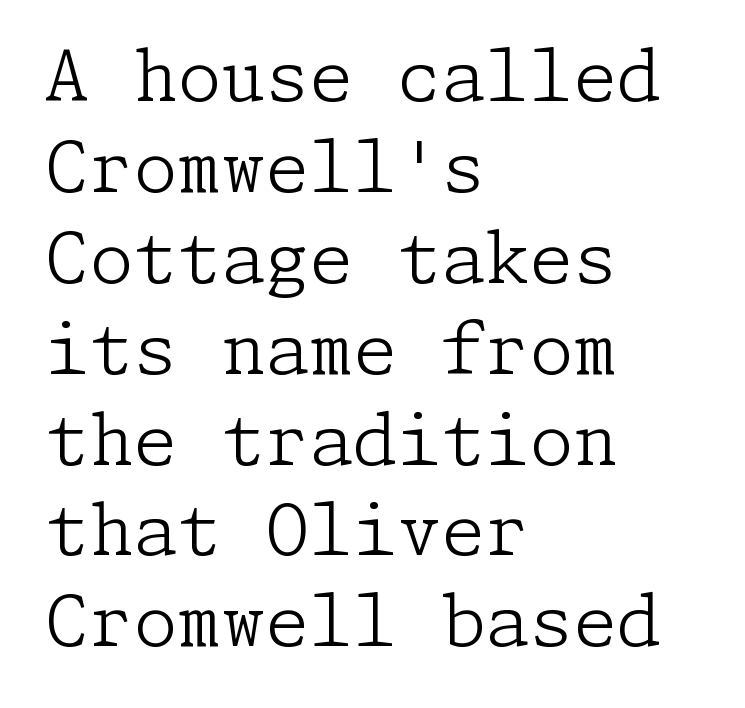
The image shows 71 px light serif type, upright; set left-aligned, normal line spacing (1.28x), normal letter spacing, not underlined; low stroke contrast and a medium x-height.
